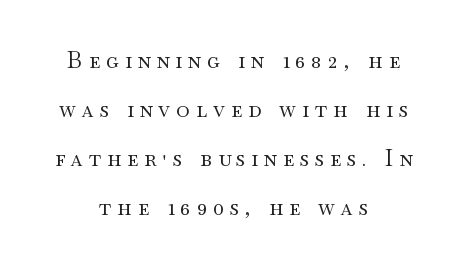
Q: Is the text bold? A: No.
Q: Is the text italic (slanted)? A: No, it is upright.
Q: Is the text underlined? A: No.
Q: How is the paragraph aligned? A: Centered.
Q: Is the spacing between letters normal or unusually wide? A: Unusually wide.
Q: Is the spacing between lines tight, normal or loose? A: Loose.
